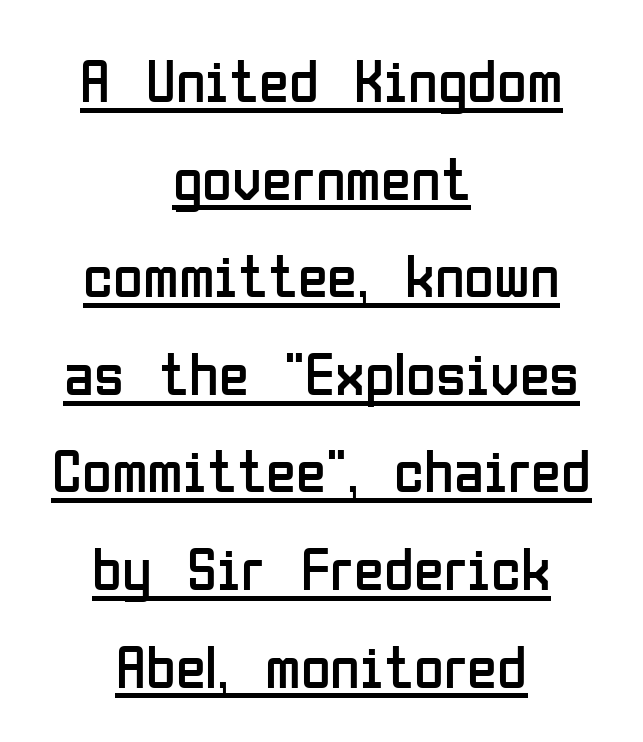
Q: Is the text bold? A: No.
Q: Is the text italic (slanted)? A: No, it is upright.
Q: Is the typeface a serif or a sans-serif typeface? A: Sans-serif.
Q: Is the text underlined? A: Yes.
Q: How is the paragraph aligned? A: Centered.
Q: Is the spacing between letters normal or unusually wide? A: Normal.
Q: Is the spacing between lines tight, normal or loose? A: Normal.
Q: Width (condensed, normal, or wide)? A: Condensed.
Q: Stroke contrast? A: Low.
Q: x-height? A: Medium.
Q: Monospaced? A: No.
